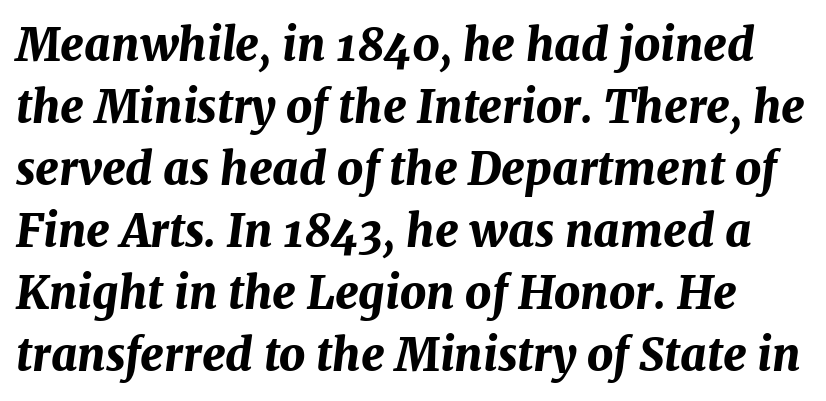
Q: Is the text bold? A: Yes.
Q: Is the text italic (slanted)? A: Yes, it leans right by about 7 degrees.
Q: Is the text underlined? A: No.
Q: Is the spacing between letters normal or unusually wide? A: Normal.
Q: Is the spacing between lines tight, normal or loose? A: Normal.
Q: Width (condensed, normal, or wide)? A: Normal.
Q: Stroke contrast? A: Medium.
Q: x-height? A: Medium.
Q: Monospaced? A: No.
